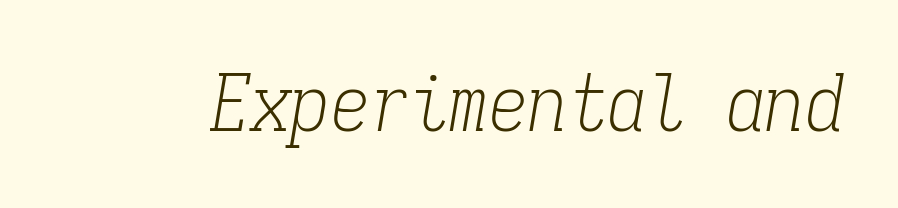
Q: Is the text bold? A: No.
Q: Is the text italic (slanted)? A: Yes, it leans right by about 9 degrees.
Q: Is the typeface a serif or a sans-serif typeface? A: Serif.
Q: Is the text underlined? A: No.
Q: Is the spacing between letters normal or unusually wide? A: Normal.
Q: Width (condensed, normal, or wide)? A: Condensed.
Q: Stroke contrast? A: Low.
Q: x-height? A: Medium.
Q: Monospaced? A: Yes.
